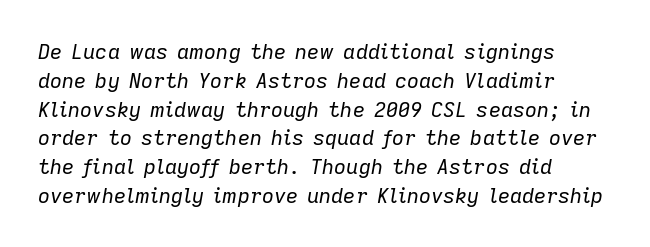
Q: Is the text bold? A: No.
Q: Is the text italic (slanted)? A: Yes, it leans right by about 9 degrees.
Q: Is the text underlined? A: No.
Q: How is the paragraph aligned? A: Left-aligned.
Q: Is the spacing between letters normal or unusually wide? A: Normal.
Q: Is the spacing between lines tight, normal or loose? A: Normal.
